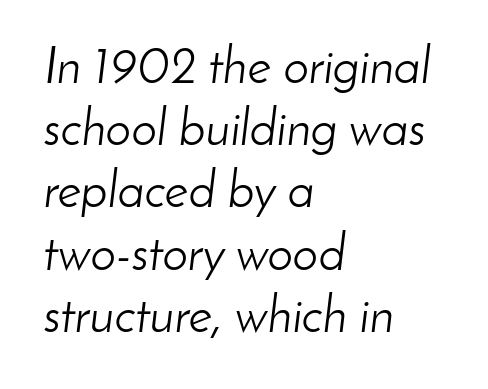
This is not heavy type; no bold has been used. One-word summary of the alignment: left. Think of a printed novel: that variable character pitch is what you see here. Compared with ordinary roman type, these characters are visibly tilted.
